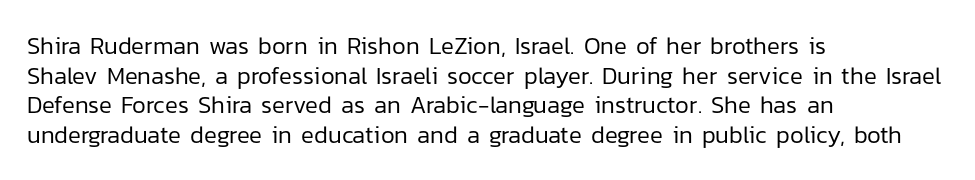
Words appear dense and cohesive because spacing is normal. Stem width sits at or under what a default text font uses. Honestly, there is no underline to notice here at all. The lettering stays uniformly vertical, giving the passage a roman look.
